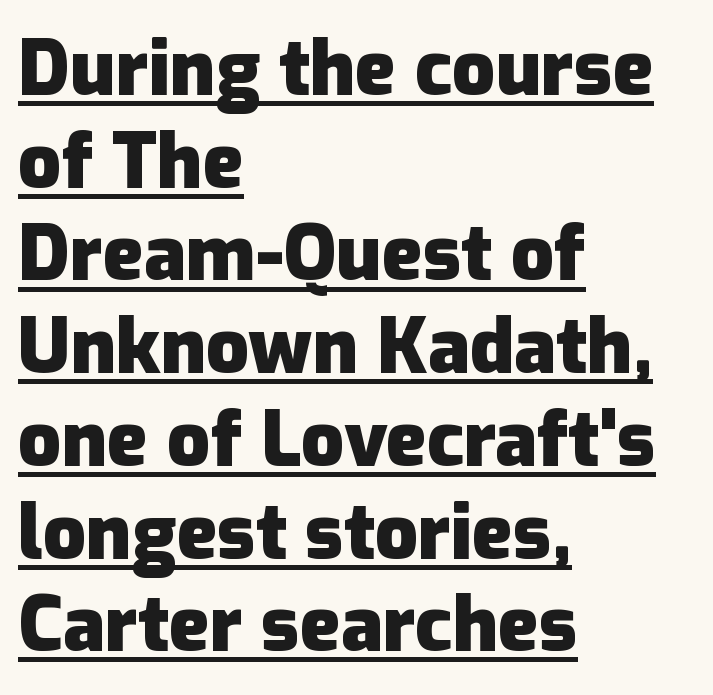
Q: Is the text bold? A: Yes.
Q: Is the text italic (slanted)? A: No, it is upright.
Q: Is the typeface a serif or a sans-serif typeface? A: Sans-serif.
Q: Is the text underlined? A: Yes.
Q: How is the paragraph aligned? A: Left-aligned.
Q: Is the spacing between letters normal or unusually wide? A: Normal.
Q: Width (condensed, normal, or wide)? A: Normal.
Q: Stroke contrast? A: Low.
Q: x-height? A: Medium.
Q: Monospaced? A: No.
